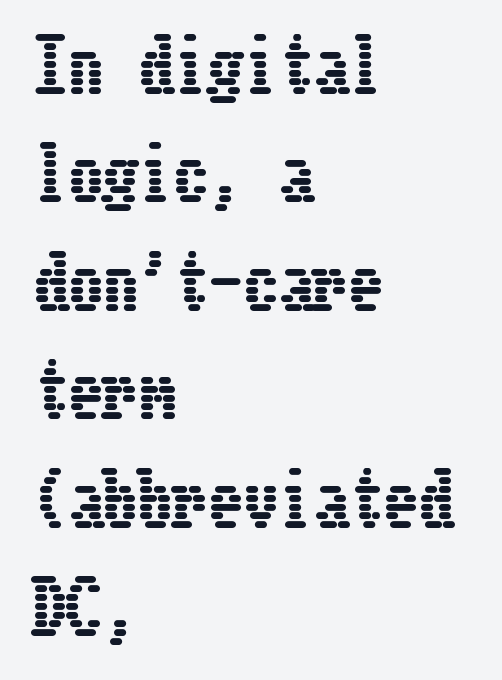
The image shows 70 px condensed type, upright; set left-aligned, normal line spacing (1.55x), normal letter spacing, not underlined; low stroke contrast and a medium x-height.
